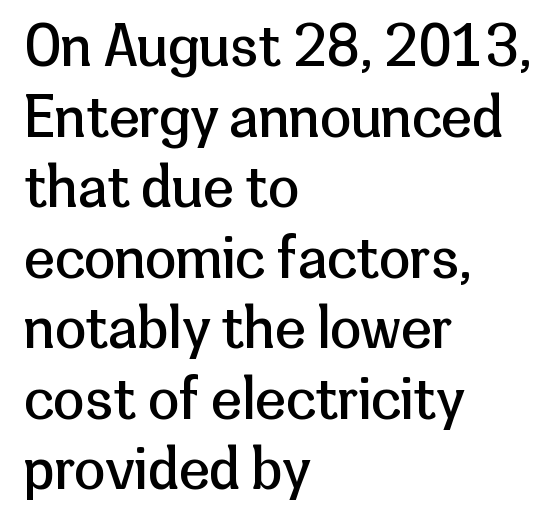
Q: Is the text bold? A: No.
Q: Is the text italic (slanted)? A: No, it is upright.
Q: Is the typeface a serif or a sans-serif typeface? A: Sans-serif.
Q: Is the text underlined? A: No.
Q: How is the paragraph aligned? A: Left-aligned.
Q: Is the spacing between letters normal or unusually wide? A: Normal.
Q: Is the spacing between lines tight, normal or loose? A: Normal.
Q: Width (condensed, normal, or wide)? A: Normal.
Q: Stroke contrast? A: Low.
Q: x-height? A: Medium.
Q: Monospaced? A: No.
